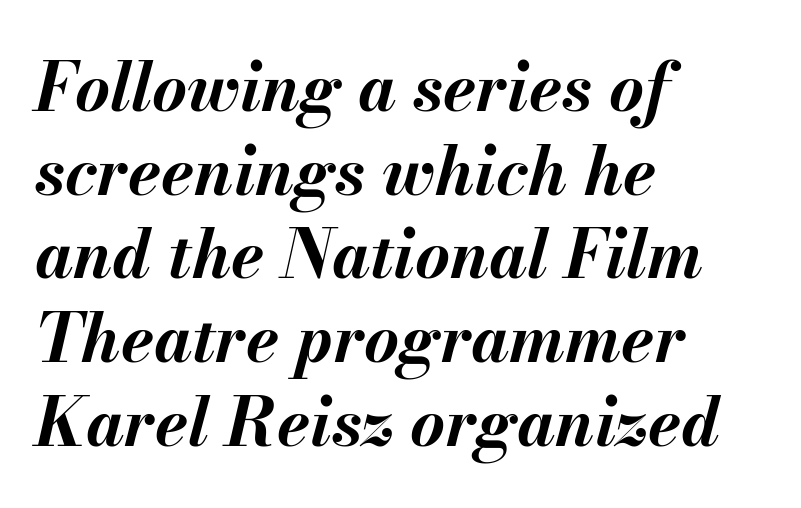
Q: Is the text bold? A: Yes.
Q: Is the text italic (slanted)? A: Yes, it leans right by about 13 degrees.
Q: Is the text underlined? A: No.
Q: How is the paragraph aligned? A: Left-aligned.
Q: Is the spacing between letters normal or unusually wide? A: Normal.
Q: Is the spacing between lines tight, normal or loose? A: Normal.
Q: Width (condensed, normal, or wide)? A: Normal.
Q: Stroke contrast? A: Medium.
Q: x-height? A: Small.
Q: Monospaced? A: No.
